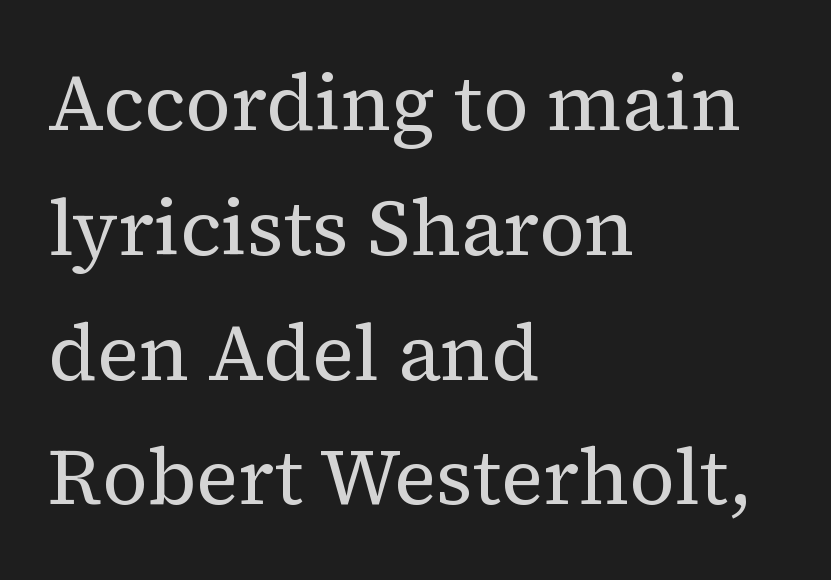
{"serif": "yes", "italic": "no", "bold": "no", "weight": "regular", "width": "normal", "stroke_contrast": "medium", "x_height": "medium", "monospaced": "no", "underline": "no", "align": "left", "line_spacing": "normal", "line_spacing_ratio": 1.58, "letter_spacing": "normal", "letter_spacing_em": 0.0, "glyph_px": 79}
